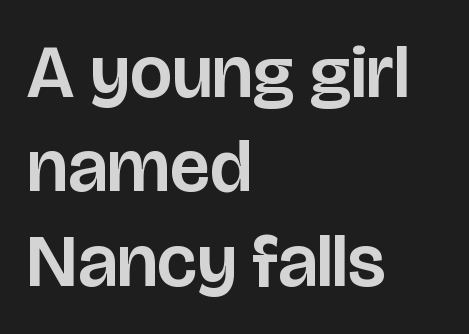
Observe the ordinary spacing: letters are neighbours, not strangers. Just letters on the line, the space beneath them empty. Regular leading. The type sits square on the baseline with zero lean. Think of a printed novel: that variable character pitch is what you see here. Observe the absence of serifs on each vertical stroke in this sample.
